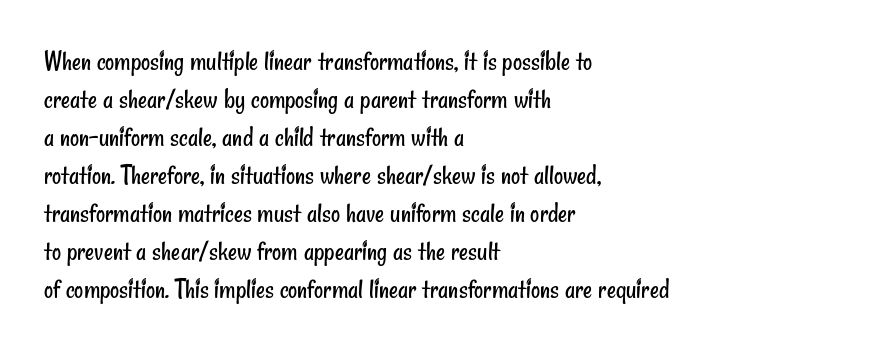
The image shows 28 px regular-weight, condensed sans-serif type; set left-aligned, normal line spacing (1.36x), normal letter spacing, not underlined; low stroke contrast and a small x-height.
